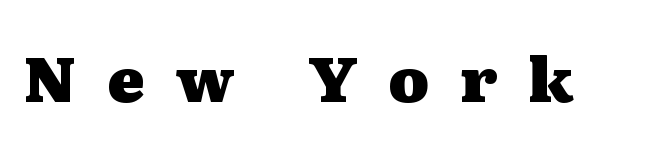
The image shows 62 px heavy, wide serif type, upright; set unusually wide letter spacing (+0.5 em), not underlined; medium stroke contrast and a medium x-height.
